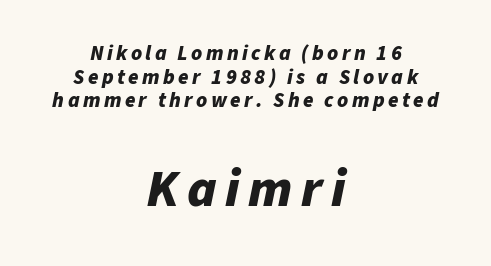
Q: Is the text bold? A: Yes.
Q: Is the text italic (slanted)? A: Yes, it leans right by about 11 degrees.
Q: Is the text underlined? A: No.
Q: How is the paragraph aligned? A: Centered.
Q: Is the spacing between lines tight, normal or loose? A: Tight.
Q: Which block of text is set in a larger size, the first (top) or the second (bottom)? A: The second (bottom) one.
Q: Width (condensed, normal, or wide)? A: Normal.
Q: Stroke contrast? A: Low.
Q: x-height? A: Medium.
Q: Monospaced? A: No.
